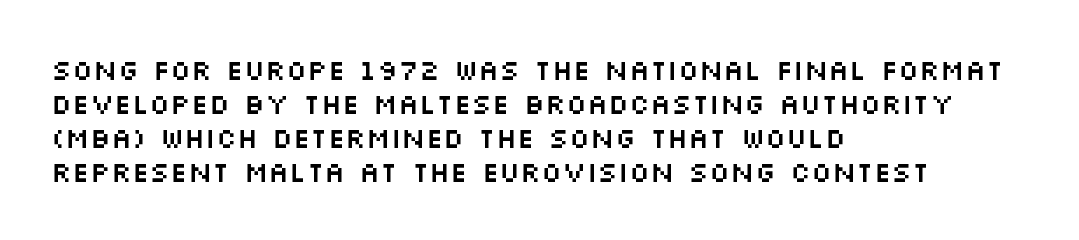
Compared with typical body copy, the letter spacing here is the same. A roman cut, with each character standing at attention. Check the space under the baseline: it is left empty. Letterform terminals end flat and unadorned throughout the passage. All the whitespace from short lines collects on the right.
